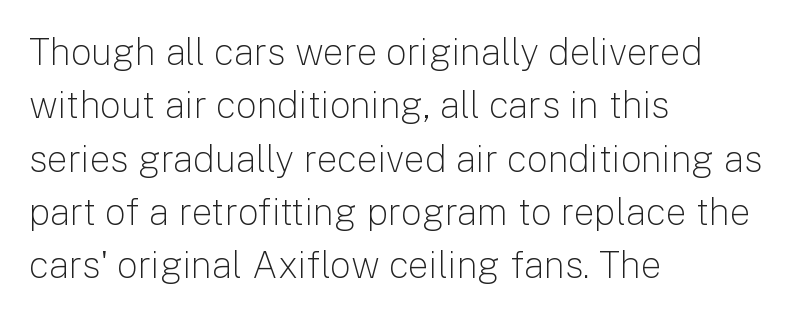
You could not count columns in this text — the font is proportionally spaced. The compositor pushed each line to the left boundary. Is there much room between lines? A standard amount, neither cramped nor airy. Words float on clear page, feet unadorned. No extra ink here — the face is not bold. Is there any slant? The stems are plumb.
